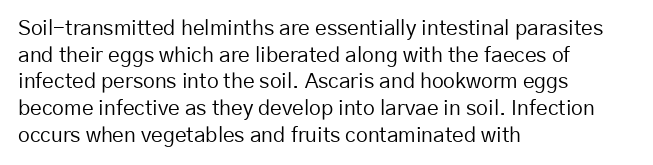
The image shows 21 px text type, upright; set left-aligned, normal line spacing (1.27x), normal letter spacing, not underlined.
